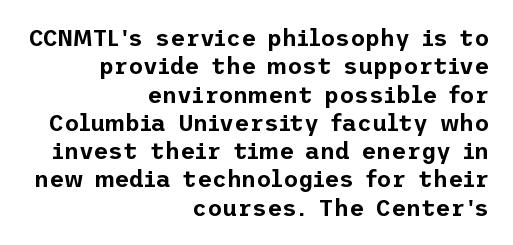
Q: Is the text italic (slanted)? A: No, it is upright.
Q: Is the text underlined? A: No.
Q: How is the paragraph aligned? A: Right-aligned.
Q: Is the spacing between letters normal or unusually wide? A: Normal.
